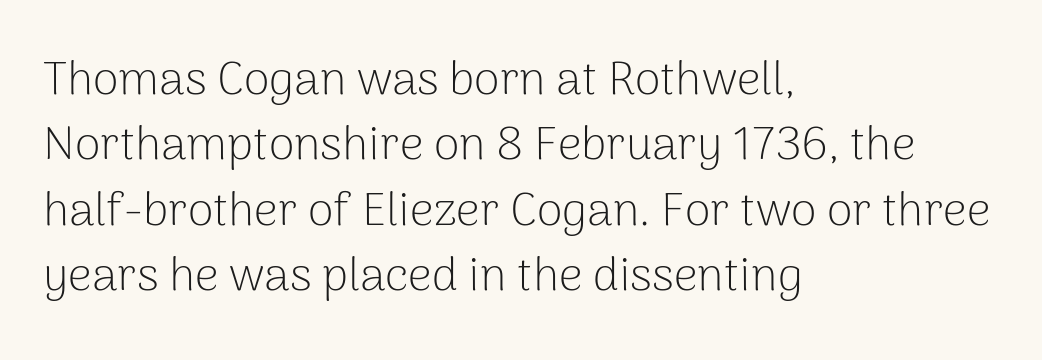
The image shows 47 px light sans-serif type, upright; set left-aligned, normal line spacing (1.39x), normal letter spacing, not underlined; low stroke contrast and a medium x-height.
